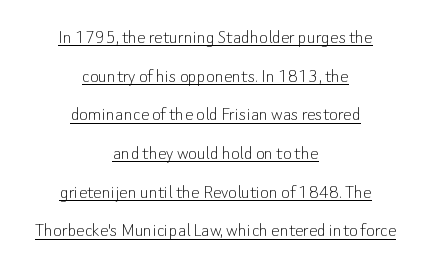
The image shows 21 px text type, upright; set centered, line spacing 1.84x, normal letter spacing, underlined.
